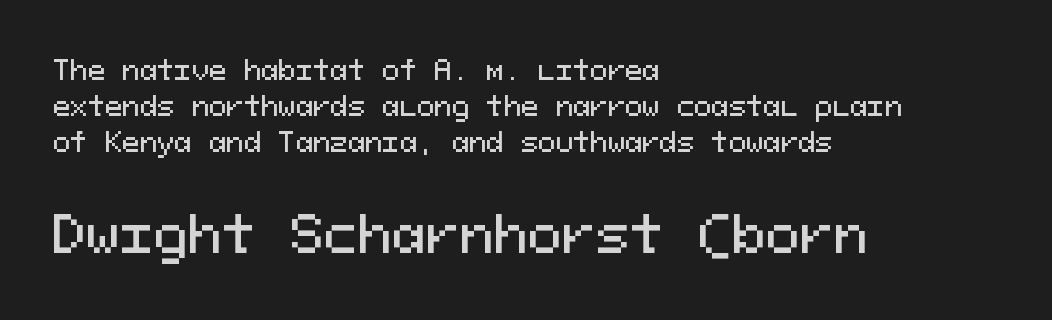
{"serif": "no", "italic": "no", "width": "normal", "stroke_contrast": "medium", "x_height": "medium", "monospaced": "yes", "underline": "no", "align": "left", "line_spacing": "normal", "line_spacing_ratio": 1.38, "letter_spacing": "normal", "letter_spacing_em": 0.0, "larger_block": "second", "size_ratio": 1.96, "glyph_px": 51}
